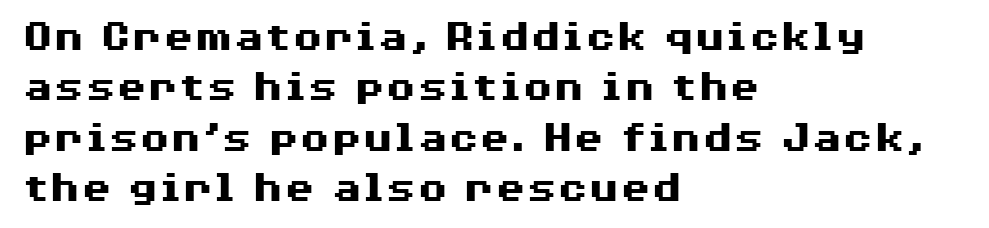
The typography opts for an upright posture over an oblique one. Varying glyph widths throughout — classic text-font behaviour. This rendering employs a face without finishing strokes, i.e., a sans-serif. The paragraph shown leans on its left margin.
